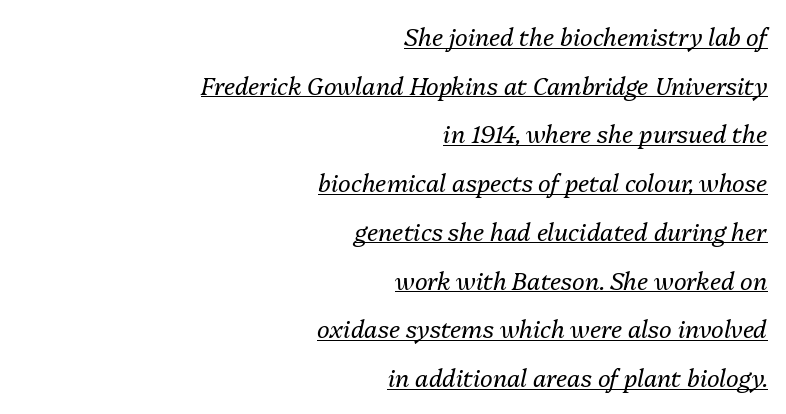
The image shows 24 px text type, italic (leaning right); set right-aligned, loose line spacing (2.03x), normal letter spacing, underlined.
